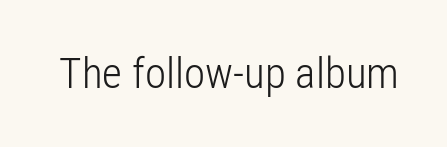
The image shows 43 px light, condensed sans-serif type, upright; set normal letter spacing, not underlined; low stroke contrast and a medium x-height.
